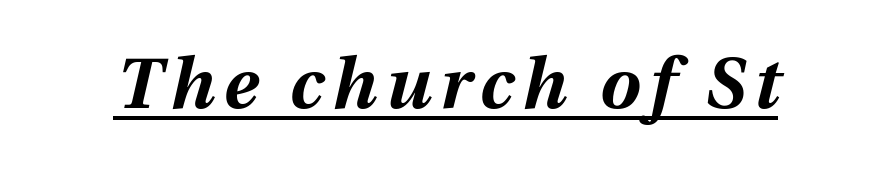
The image shows 72 px bold type, italic (leaning right); set underlined; medium stroke contrast and a medium x-height.
